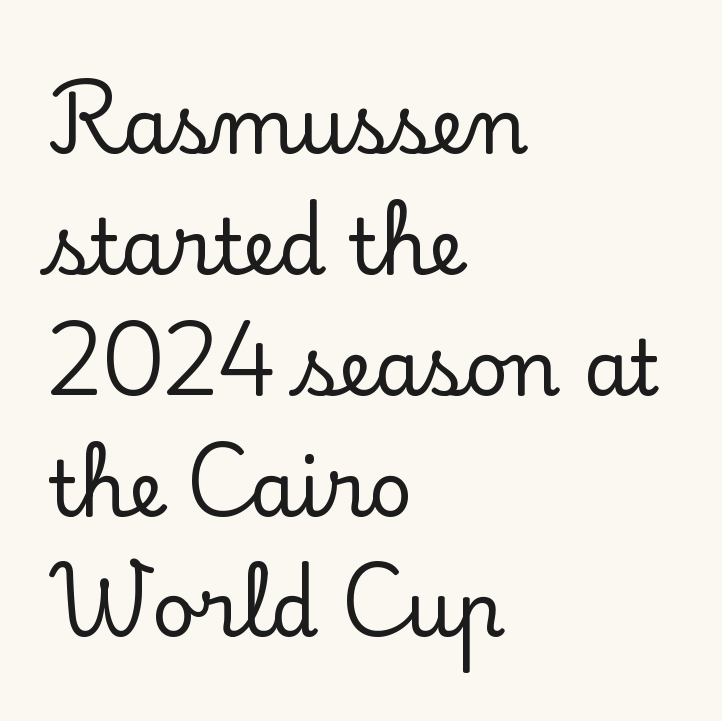
Examine the stroke ends and you'll spot serifs. Check under the words: just untouched page. Compared with typical paragraphs, the rows here are spaced about the same. The passage shown has conventional tracking throughout.
